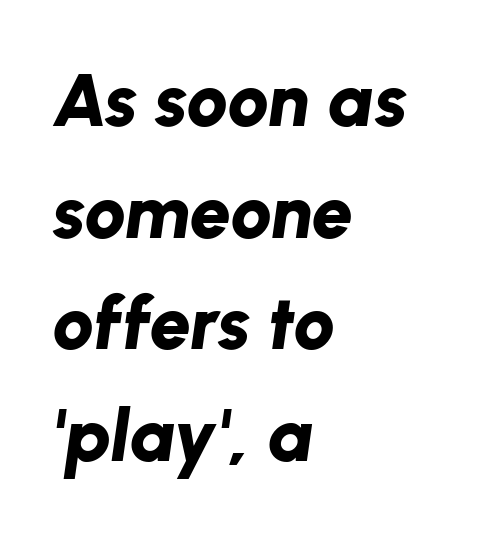
The image shows 74 px bold type, italic (leaning right); set left-aligned, normal line spacing (1.51x), normal letter spacing, not underlined; low stroke contrast and a medium x-height.
